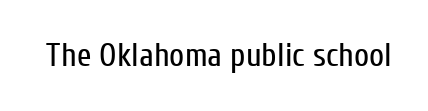
Q: Is the text bold? A: No.
Q: Is the text italic (slanted)? A: No, it is upright.
Q: Is the typeface a serif or a sans-serif typeface? A: Sans-serif.
Q: Is the text underlined? A: No.
Q: Is the spacing between letters normal or unusually wide? A: Normal.
Q: Width (condensed, normal, or wide)? A: Condensed.
Q: Stroke contrast? A: Low.
Q: x-height? A: Medium.
Q: Monospaced? A: No.
